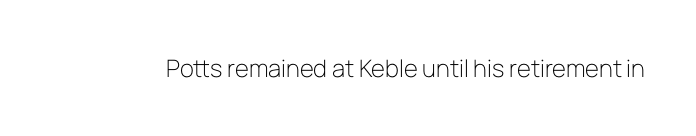
Q: Is the text bold? A: No.
Q: Is the text italic (slanted)? A: No, it is upright.
Q: Is the text underlined? A: No.
Q: Is the spacing between letters normal or unusually wide? A: Normal.
